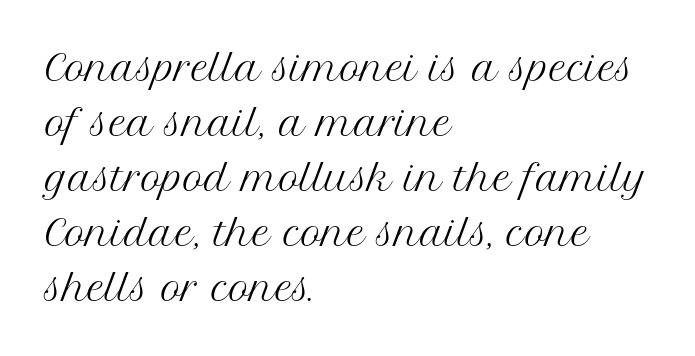
The words here are not underlined. You could not count columns in this text — the font is proportionally spaced. You could call the tracking neutral — neither tight nor loose. The typesetter chose a ragged-right arrangement here.
